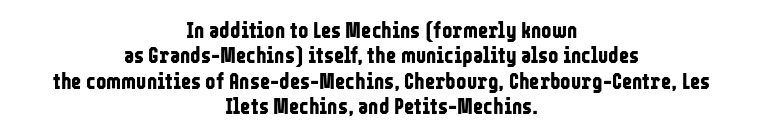
The image shows 22 px bold type, upright; set centered, tight line spacing (1.15x), normal letter spacing, not underlined.
